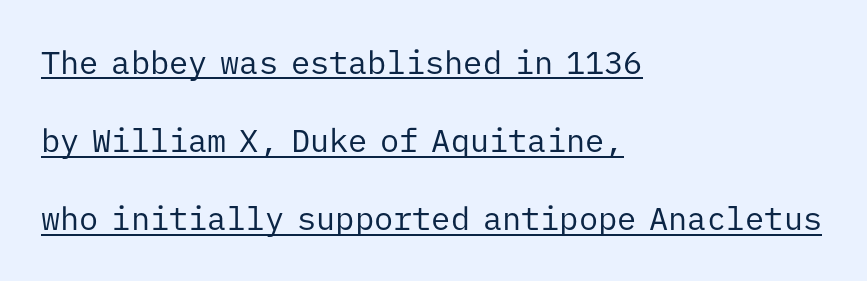
The image shows 32 px regular-weight sans-serif type, upright, monospaced; set left-aligned, loose line spacing (2.44x), normal letter spacing, underlined; low stroke contrast and a medium x-height.
